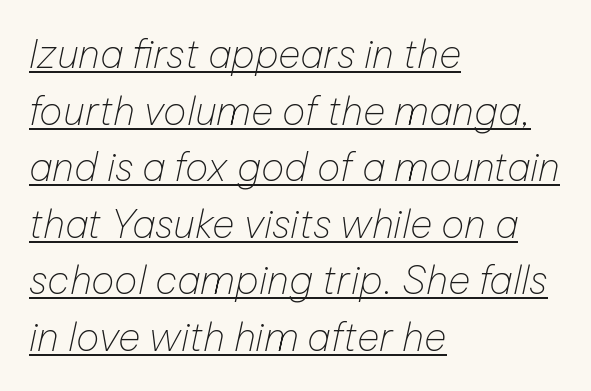
{"italic": "yes", "lean": "right", "slant_degrees": 12, "bold": "no", "weight": "thin", "width": "normal", "stroke_contrast": "low", "x_height": "medium", "monospaced": "no", "underline": "yes", "align": "left", "line_spacing": "normal", "line_spacing_ratio": 1.45, "letter_spacing": "normal", "letter_spacing_em": 0.0, "glyph_px": 39}
